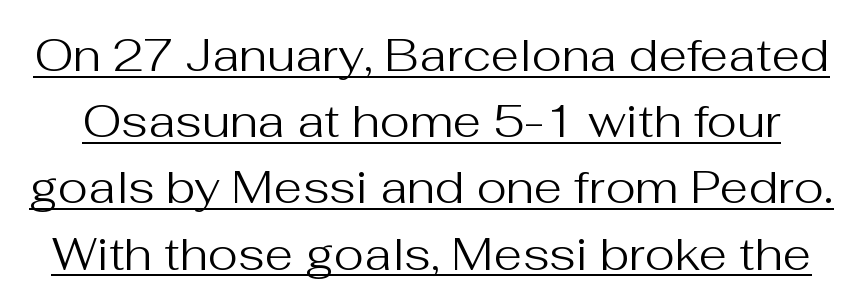
The image shows 46 px regular-weight sans-serif type, upright; set normal line spacing (1.44x), normal letter spacing, underlined; medium stroke contrast and a medium x-height.
